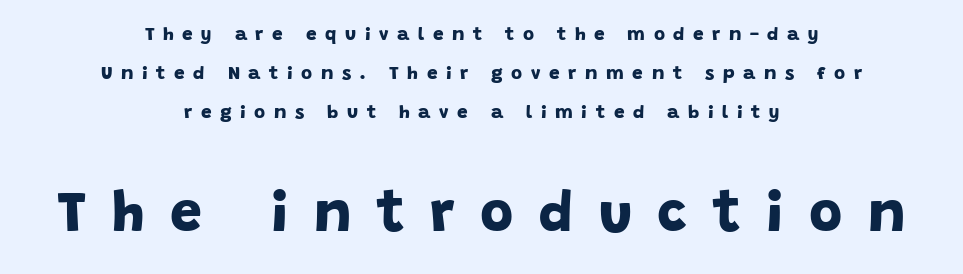
This rendering features lettering with no underline. Character widths vary here, with narrow letters taking less room than wide ones. Each glyph is drawn with heavy, bold strokes. Size hierarchy here favors the trailing block over the leading one. The setting favours the middle, as headings and verse often do.
